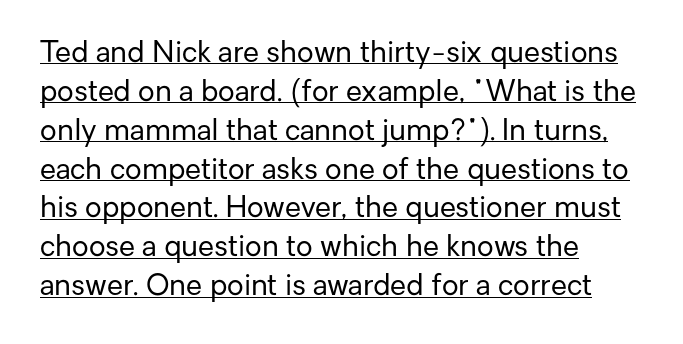
Short and long lines alike share a common starting point at left. What stands out about the letter spacing? Nothing — it is the standard amount. The strokes carry an ordinary text weight at most. In terms of letterform style, serifs are entirely absent. The passage shown is typed in a proportional face where columns would drift.
